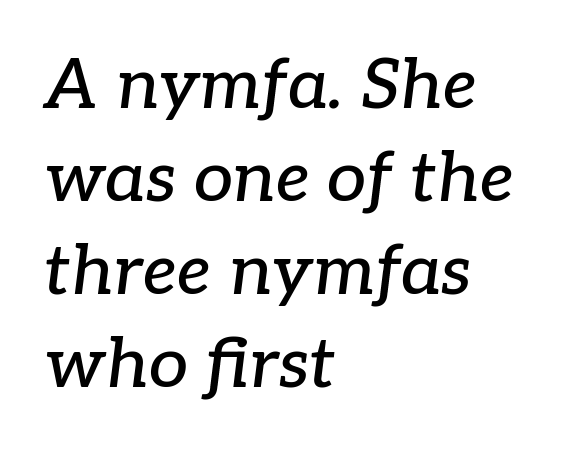
{"serif": "yes", "italic": "yes", "lean": "right", "slant_degrees": 7, "width": "normal", "stroke_contrast": "low", "x_height": "medium", "monospaced": "no", "underline": "no", "align": "left", "line_spacing": "normal", "line_spacing_ratio": 1.33, "letter_spacing": "normal", "letter_spacing_em": 0.0, "glyph_px": 70}
